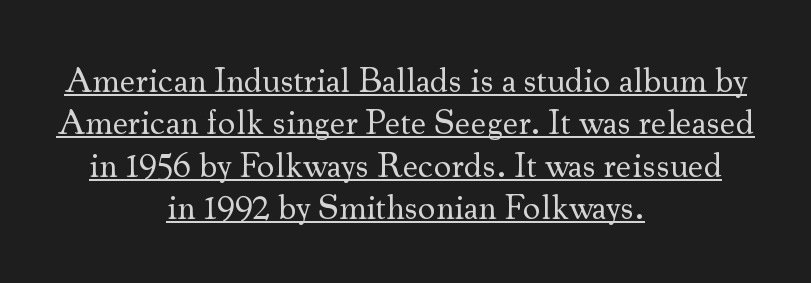
{"serif": "yes", "italic": "no", "bold": "no", "weight": "regular", "width": "normal", "stroke_contrast": "medium", "x_height": "small", "monospaced": "no", "underline": "yes", "align": "center", "line_spacing_ratio": 1.21, "letter_spacing": "normal", "letter_spacing_em": 0.0, "glyph_px": 35}
